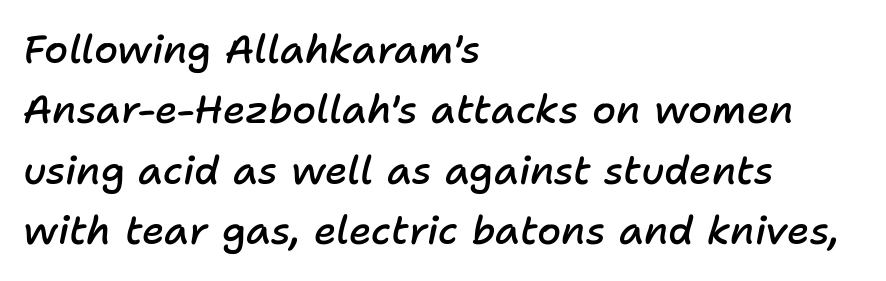
The image shows 39 px semibold type, italic (leaning right); set left-aligned, normal line spacing (1.55x), normal letter spacing, not underlined; low stroke contrast and a medium x-height.
